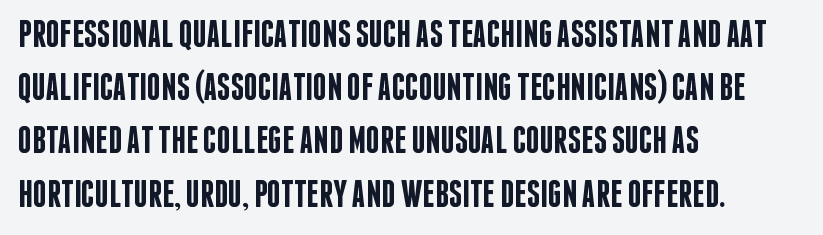
The image shows 38 px semibold, condensed sans-serif type, upright; set left-aligned, normal line spacing (1.4x), normal letter spacing, not underlined; low stroke contrast and a large x-height.
